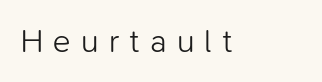
Q: Is the text bold? A: No.
Q: Is the text italic (slanted)? A: No, it is upright.
Q: Is the typeface a serif or a sans-serif typeface? A: Sans-serif.
Q: Is the text underlined? A: No.
Q: Is the spacing between letters normal or unusually wide? A: Unusually wide.
Q: Width (condensed, normal, or wide)? A: Normal.
Q: Stroke contrast? A: Low.
Q: x-height? A: Medium.
Q: Monospaced? A: No.
